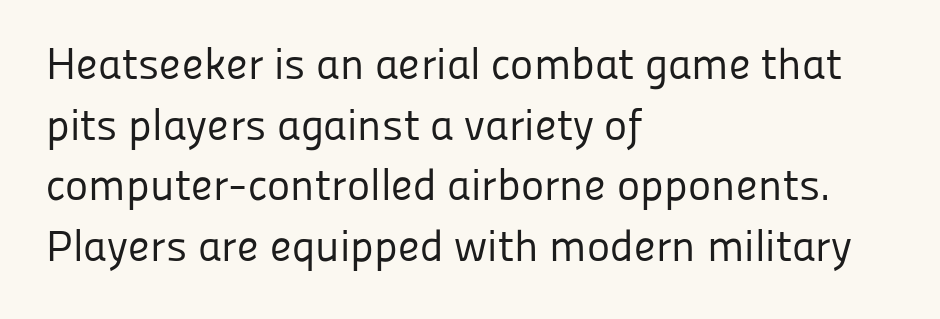
Q: Is the text bold? A: No.
Q: Is the text italic (slanted)? A: No, it is upright.
Q: Is the typeface a serif or a sans-serif typeface? A: Sans-serif.
Q: Is the text underlined? A: No.
Q: How is the paragraph aligned? A: Left-aligned.
Q: Is the spacing between letters normal or unusually wide? A: Normal.
Q: Is the spacing between lines tight, normal or loose? A: Normal.
Q: Width (condensed, normal, or wide)? A: Normal.
Q: Stroke contrast? A: Low.
Q: x-height? A: Medium.
Q: Monospaced? A: No.
